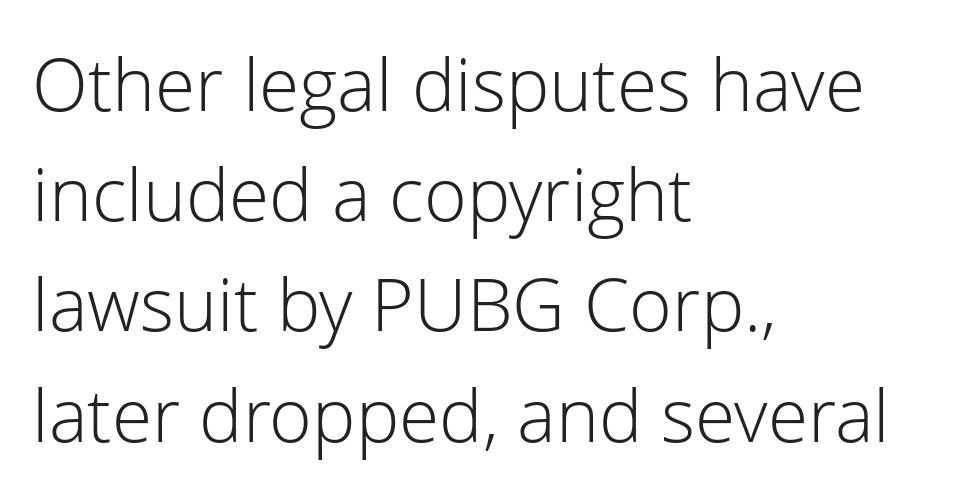
{"serif": "no", "italic": "no", "bold": "no", "weight": "light", "width": "normal", "stroke_contrast": "low", "x_height": "medium", "monospaced": "no", "underline": "no", "align": "left", "line_spacing": "normal", "line_spacing_ratio": 1.51, "letter_spacing": "normal", "letter_spacing_em": 0.0, "glyph_px": 73}
